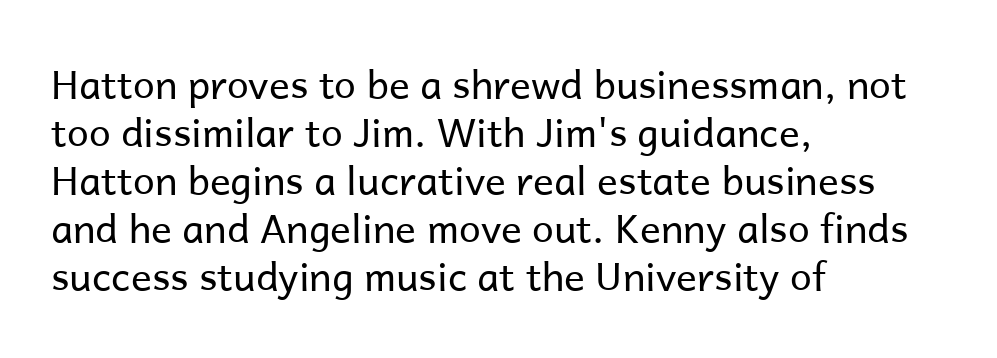
The image shows 39 px regular-weight sans-serif type, upright; set left-aligned, line spacing 1.23x, normal letter spacing, not underlined; low stroke contrast and a medium x-height.
